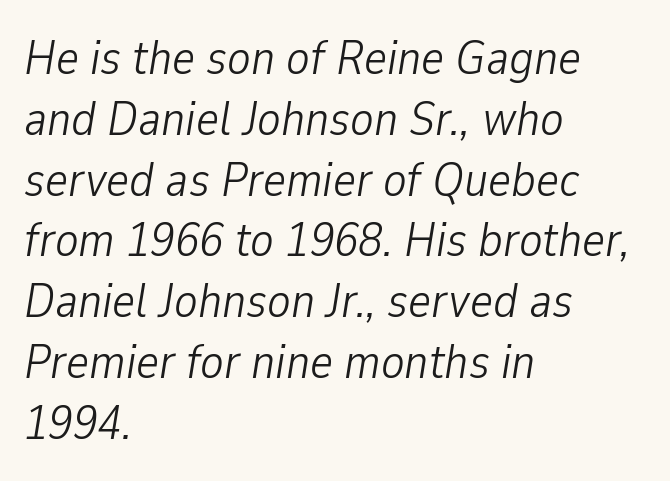
The image shows 49 px light, condensed type, italic (leaning right); set left-aligned, line spacing 1.24x, normal letter spacing, not underlined; low stroke contrast and a medium x-height.
